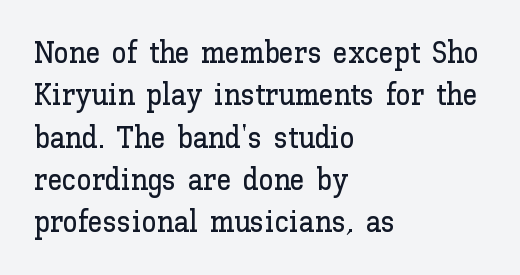
Here the designer chose a conventional face with non-uniform glyph widths. The rag falls on the right side of this text block. A typesetter would mark this as roman, not italic. Evenly set lines give the paragraph a standard silhouette.
